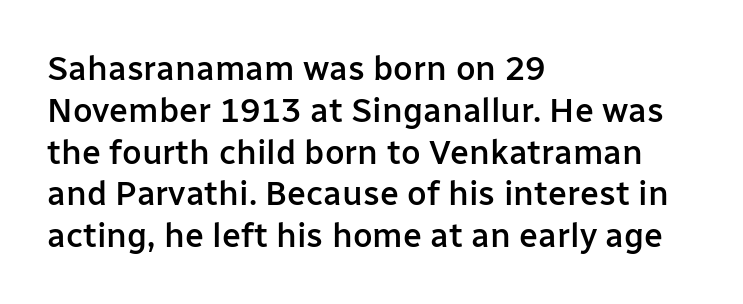
Q: Is the text bold? A: Semi-bold.
Q: Is the text italic (slanted)? A: No, it is upright.
Q: Is the typeface a serif or a sans-serif typeface? A: Sans-serif.
Q: Is the text underlined? A: No.
Q: How is the paragraph aligned? A: Left-aligned.
Q: Is the spacing between letters normal or unusually wide? A: Normal.
Q: Width (condensed, normal, or wide)? A: Normal.
Q: Stroke contrast? A: Low.
Q: x-height? A: Medium.
Q: Monospaced? A: No.
